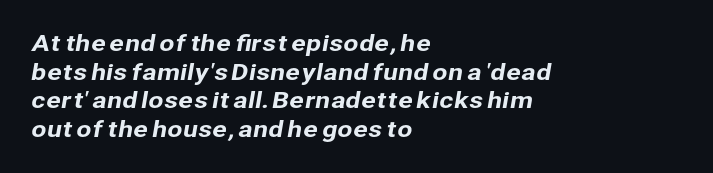
Q: Is the text underlined? A: No.
Q: How is the paragraph aligned? A: Left-aligned.
Q: Is the spacing between letters normal or unusually wide? A: Normal.
Q: Is the spacing between lines tight, normal or loose? A: Normal.
